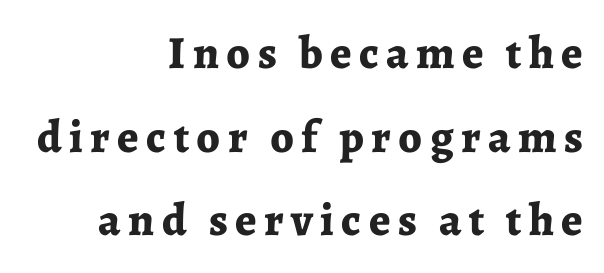
{"serif": "yes", "italic": "no", "bold": "yes", "weight": "bold", "width": "normal", "stroke_contrast": "low", "x_height": "medium", "monospaced": "no", "underline": "no", "align": "right", "line_spacing_ratio": 1.82, "glyph_px": 46}
